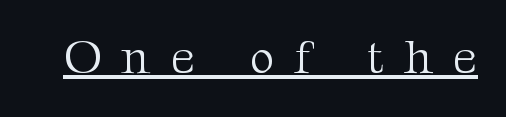
{"serif": "yes", "italic": "no", "bold": "no", "weight": "light", "width": "normal", "stroke_contrast": "medium", "x_height": "medium", "monospaced": "no", "underline": "yes", "letter_spacing": "wide", "letter_spacing_em": 0.41, "glyph_px": 48}
